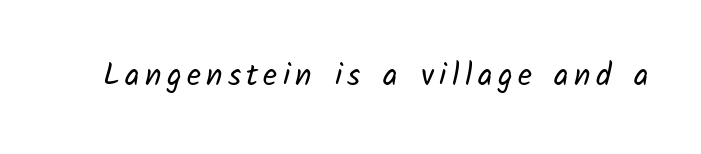
{"serif": "no", "bold": "no", "weight": "regular", "width": "normal", "stroke_contrast": "low", "x_height": "medium", "monospaced": "no", "underline": "no", "glyph_px": 31}
